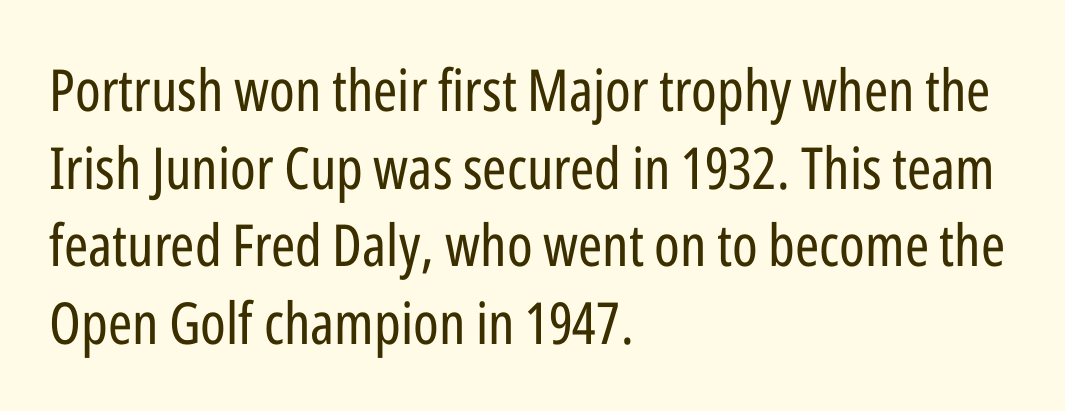
Q: Is the text bold? A: No.
Q: Is the text italic (slanted)? A: No, it is upright.
Q: Is the typeface a serif or a sans-serif typeface? A: Sans-serif.
Q: Is the text underlined? A: No.
Q: How is the paragraph aligned? A: Left-aligned.
Q: Is the spacing between letters normal or unusually wide? A: Normal.
Q: Is the spacing between lines tight, normal or loose? A: Normal.
Q: Width (condensed, normal, or wide)? A: Condensed.
Q: Stroke contrast? A: Low.
Q: x-height? A: Medium.
Q: Monospaced? A: No.
